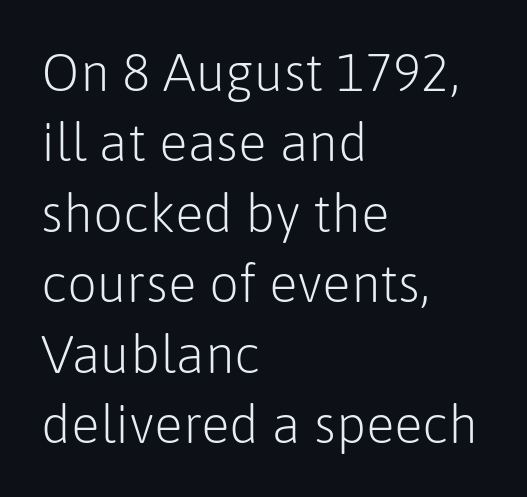
Q: Is the text bold? A: No.
Q: Is the text italic (slanted)? A: No, it is upright.
Q: Is the typeface a serif or a sans-serif typeface? A: Sans-serif.
Q: Is the text underlined? A: No.
Q: How is the paragraph aligned? A: Left-aligned.
Q: Is the spacing between letters normal or unusually wide? A: Normal.
Q: Is the spacing between lines tight, normal or loose? A: Normal.
Q: Width (condensed, normal, or wide)? A: Normal.
Q: Stroke contrast? A: Low.
Q: x-height? A: Medium.
Q: Monospaced? A: No.
